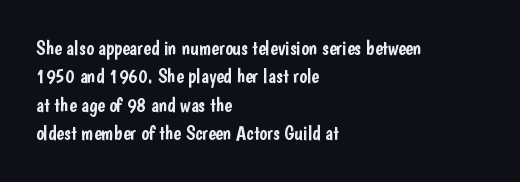
Reading down the block, your eye returns to a fixed left position each line. What stands out about the letter spacing? Nothing — it is the standard amount. The specimen reads as upright at a glance. The designer left line spacing at the default.
